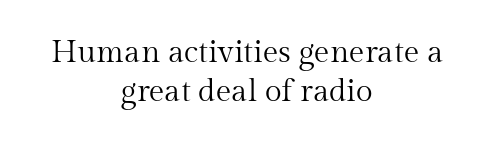
Glyph-to-glyph distance matches everyday printed text. Rows of type keep a routine distance in the vertical direction. Yep, those are serifs on the letters. Each letter keeps its own natural width here, so spacing adapts to shape. The paragraph shown floats in the horizontal middle. Style check: upright.
